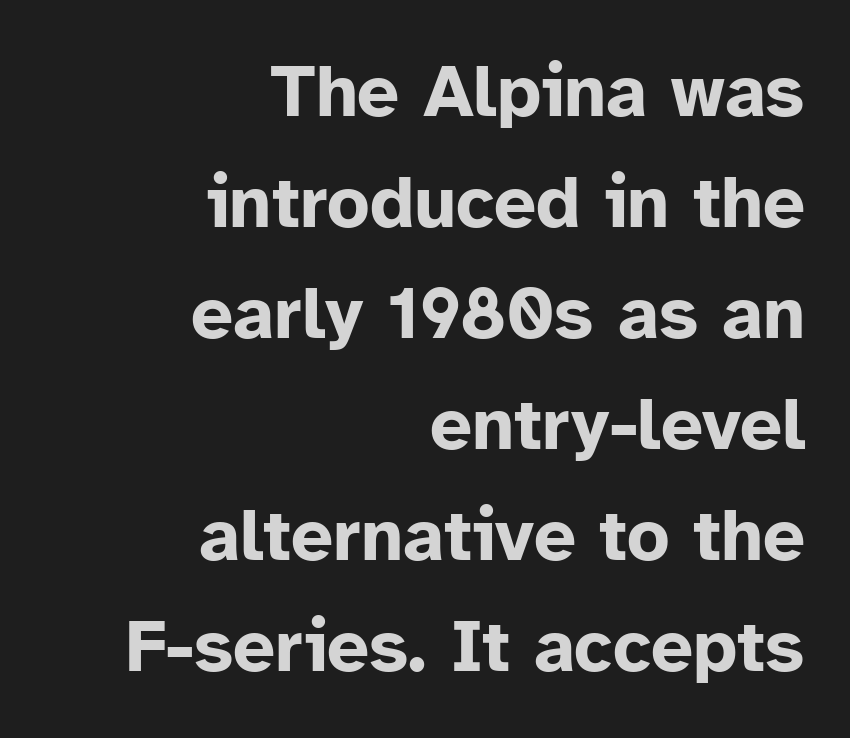
The image shows 74 px bold sans-serif type, upright; set right-aligned, normal line spacing (1.5x), normal letter spacing, not underlined; low stroke contrast and a medium x-height.
